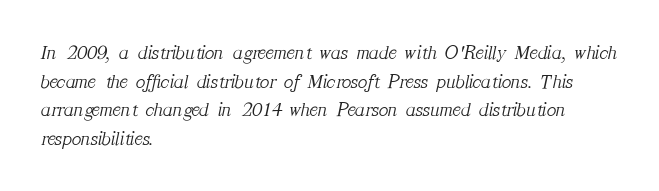
Q: Is the text bold? A: No.
Q: Is the text italic (slanted)? A: Yes, it leans right by about 12 degrees.
Q: Is the text underlined? A: No.
Q: How is the paragraph aligned? A: Left-aligned.
Q: Is the spacing between letters normal or unusually wide? A: Normal.
Q: Is the spacing between lines tight, normal or loose? A: Normal.
